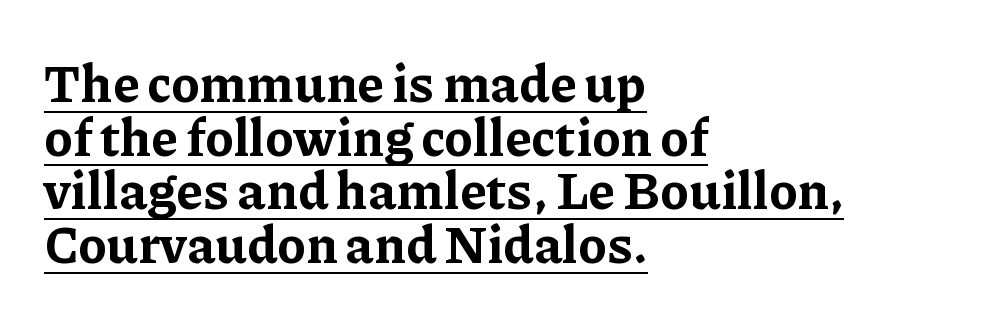
{"serif": "yes", "italic": "no", "bold": "yes", "weight": "bold", "width": "normal", "stroke_contrast": "low", "x_height": "medium", "monospaced": "no", "underline": "yes", "align": "left", "line_spacing": "tight", "line_spacing_ratio": 1.03, "letter_spacing": "normal", "letter_spacing_em": 0.0, "glyph_px": 52}
